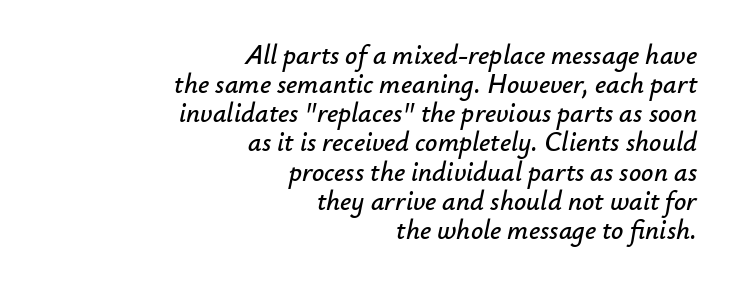
Q: Is the text italic (slanted)? A: Yes, it leans right by about 12 degrees.
Q: Is the text underlined? A: No.
Q: How is the paragraph aligned? A: Right-aligned.
Q: Is the spacing between letters normal or unusually wide? A: Normal.
Q: Is the spacing between lines tight, normal or loose? A: Tight.
